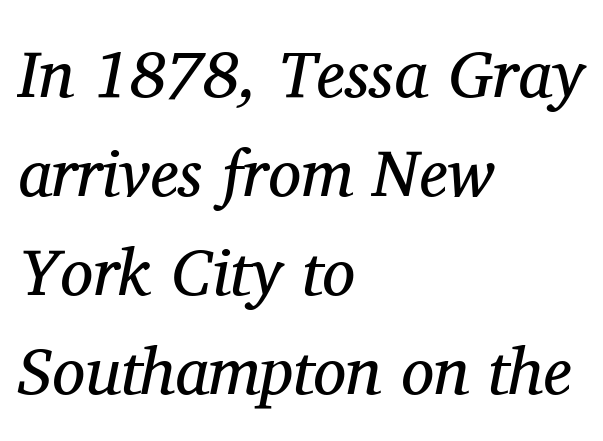
Q: Is the text bold? A: No.
Q: Is the text italic (slanted)? A: Yes, it leans right by about 11 degrees.
Q: Is the typeface a serif or a sans-serif typeface? A: Serif.
Q: Is the text underlined? A: No.
Q: How is the paragraph aligned? A: Left-aligned.
Q: Is the spacing between letters normal or unusually wide? A: Normal.
Q: Is the spacing between lines tight, normal or loose? A: Normal.
Q: Width (condensed, normal, or wide)? A: Normal.
Q: Stroke contrast? A: Medium.
Q: x-height? A: Medium.
Q: Monospaced? A: No.
